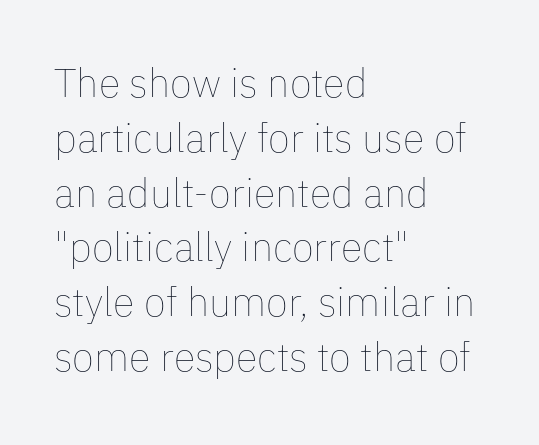
The image shows 40 px thin type, upright; set left-aligned, normal line spacing (1.37x), normal letter spacing, not underlined; low stroke contrast and a medium x-height.
